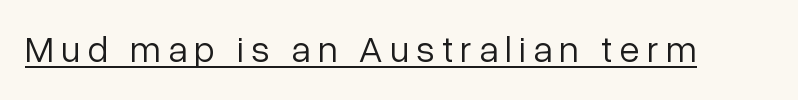
{"serif": "no", "italic": "no", "bold": "no", "weight": "light", "width": "normal", "stroke_contrast": "low", "x_height": "medium", "monospaced": "no", "underline": "yes", "letter_spacing": "wide", "letter_spacing_em": 0.2, "glyph_px": 37}
